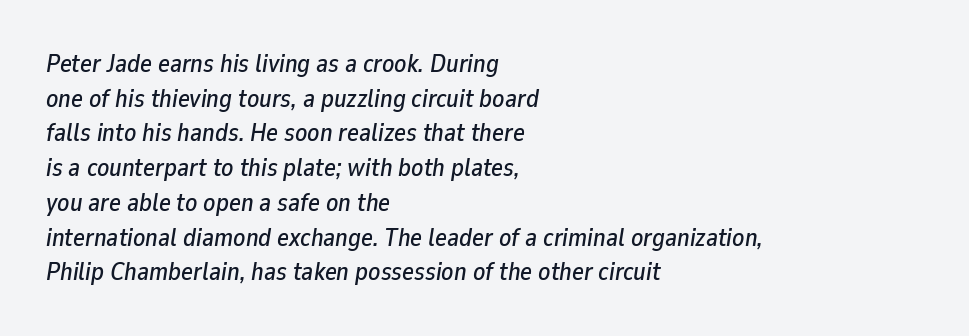
The image shows 25 px text type, italic (leaning right); set left-aligned, normal line spacing (1.39x), normal letter spacing, not underlined.
